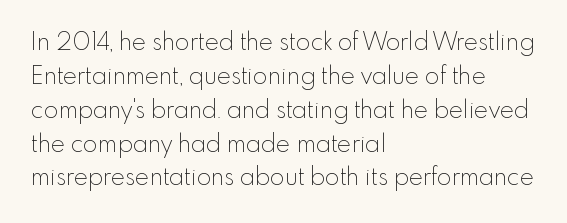
{"italic": "no", "bold": "no", "underline": "no", "align": "left", "line_spacing": "normal", "line_spacing_ratio": 1.41, "letter_spacing": "normal", "letter_spacing_em": 0.0, "glyph_px": 24}
